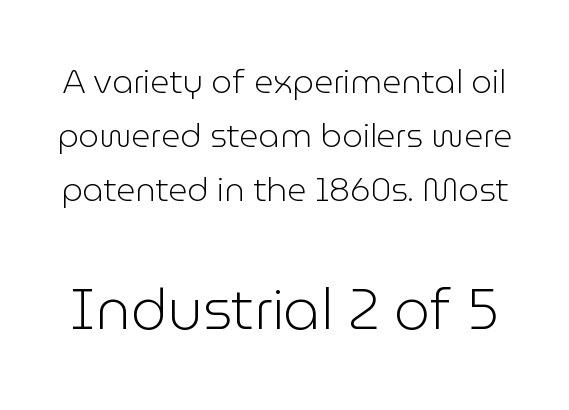
Normally led — the rows are evenly, conventionally spaced. No word sits above an underline. Weight: regular or lighter. Inter-character spacing is left at the font's built-in metrics. The passage shown begins with its smaller block and ends with its larger one.
